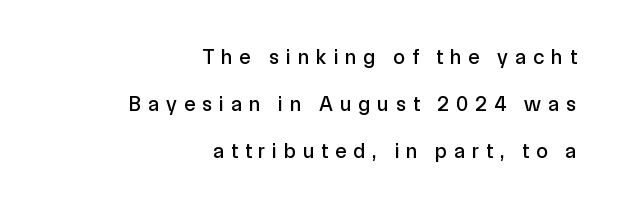
{"italic": "no", "underline": "no", "align": "right", "line_spacing": "loose", "line_spacing_ratio": 2.23, "letter_spacing": "wide", "letter_spacing_em": 0.34, "glyph_px": 21}
